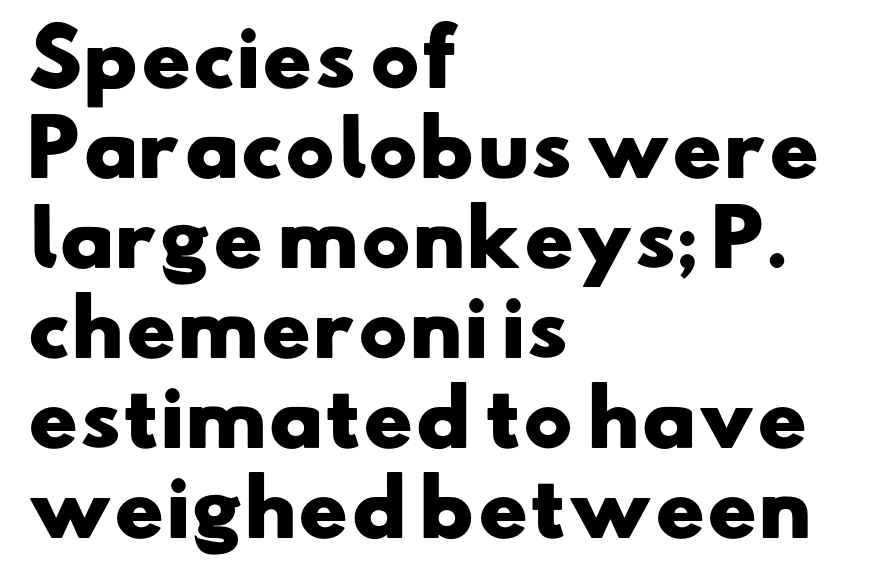
{"serif": "no", "bold": "yes", "weight": "heavy", "width": "wide", "stroke_contrast": "low", "x_height": "small", "monospaced": "no", "underline": "no", "align": "left", "line_spacing_ratio": 1.2, "letter_spacing": "normal", "letter_spacing_em": 0.0, "glyph_px": 75}
